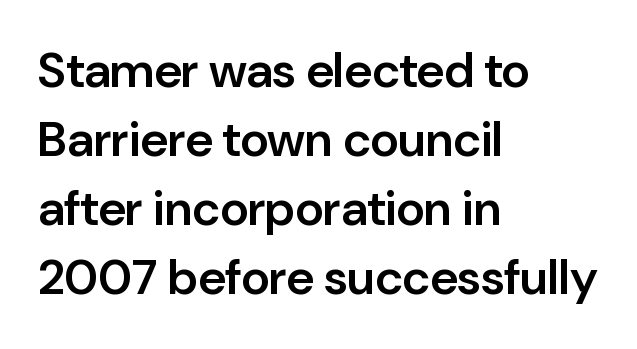
The image shows 49 px semibold sans-serif type, upright; set left-aligned, normal line spacing (1.41x), normal letter spacing, not underlined; low stroke contrast and a medium x-height.
